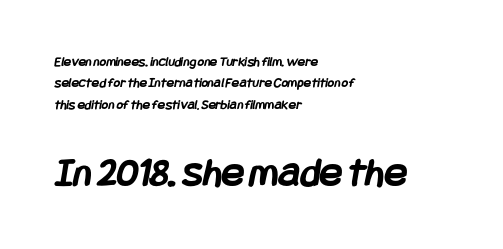
The characters display no serif detailing; their extremities are plain. The ragged edge is on the right, which tells us the setting is flush left. Bold? Absolutely — the strokes are thick and heavy. Letters rest on an invisible, unmarked baseline. Short note: letters normally spaced.
